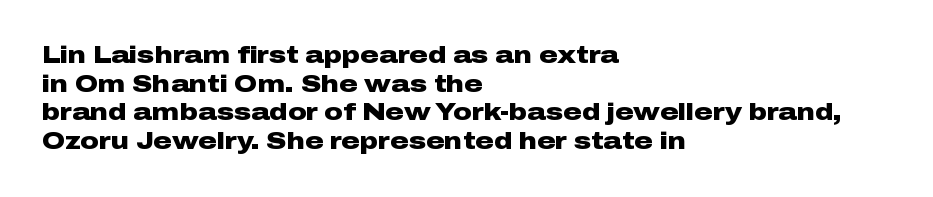
The image shows 23 px bold type, upright; set left-aligned, normal line spacing (1.25x), normal letter spacing, not underlined.
